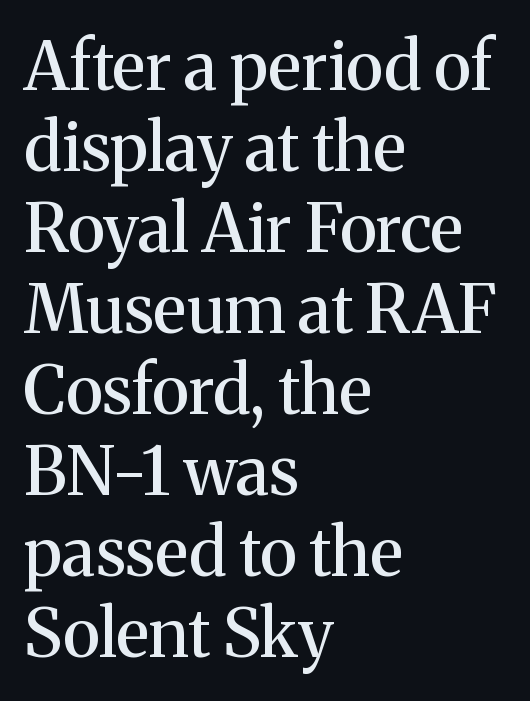
Q: Is the text italic (slanted)? A: No, it is upright.
Q: Is the typeface a serif or a sans-serif typeface? A: Serif.
Q: Is the text underlined? A: No.
Q: How is the paragraph aligned? A: Left-aligned.
Q: Is the spacing between letters normal or unusually wide? A: Normal.
Q: Width (condensed, normal, or wide)? A: Normal.
Q: Stroke contrast? A: Medium.
Q: x-height? A: Medium.
Q: Monospaced? A: No.
